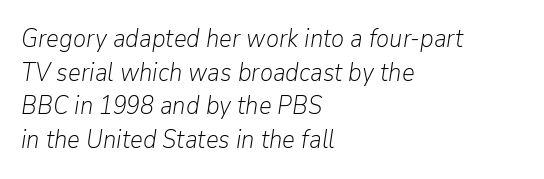
The image shows 25 px text type, italic (leaning right); set left-aligned, normal line spacing (1.35x), normal letter spacing, not underlined.
